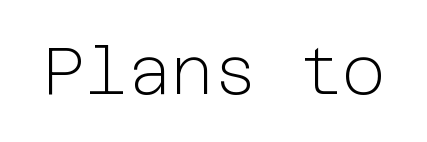
{"serif": "no", "italic": "no", "bold": "no", "weight": "light", "width": "normal", "stroke_contrast": "low", "x_height": "medium", "underline": "no", "letter_spacing": "normal", "letter_spacing_em": 0.0, "glyph_px": 66}
